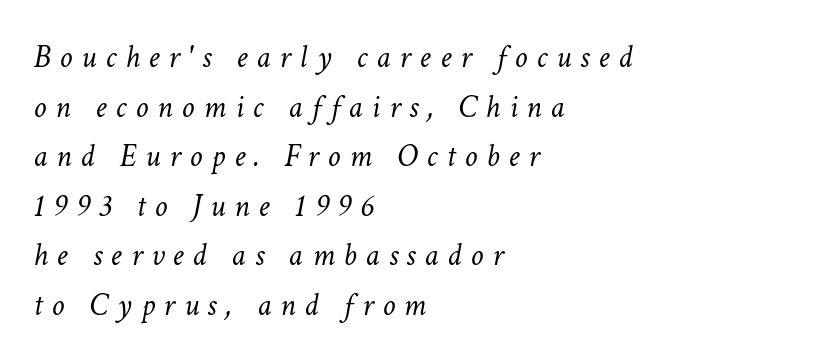
Q: Is the text bold? A: No.
Q: Is the text italic (slanted)? A: Yes, it leans right by about 11 degrees.
Q: Is the text underlined? A: No.
Q: How is the paragraph aligned? A: Left-aligned.
Q: Is the spacing between letters normal or unusually wide? A: Unusually wide.
Q: Is the spacing between lines tight, normal or loose? A: Normal.
Q: Width (condensed, normal, or wide)? A: Normal.
Q: Stroke contrast? A: Low.
Q: x-height? A: Medium.
Q: Monospaced? A: No.
